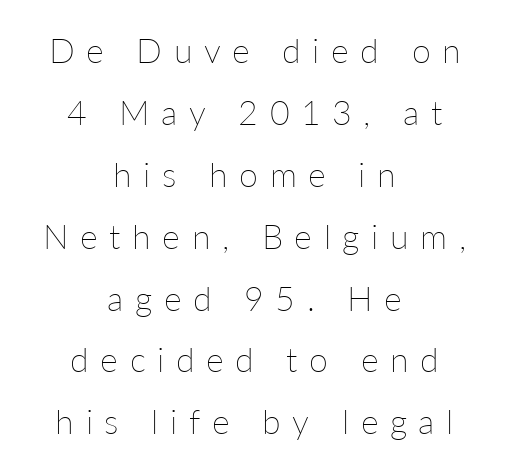
{"italic": "no", "bold": "no", "weight": "thin", "width": "normal", "stroke_contrast": "low", "x_height": "medium", "monospaced": "no", "underline": "no", "align": "center", "line_spacing_ratio": 1.82, "letter_spacing": "wide", "letter_spacing_em": 0.34, "glyph_px": 34}
